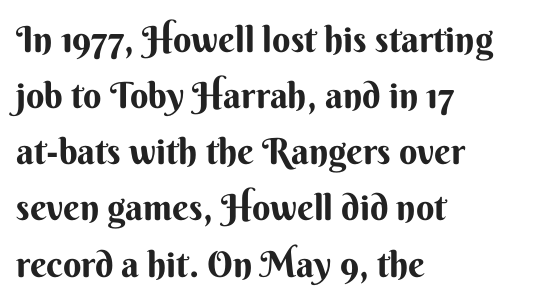
The image shows 36 px bold sans-serif type, upright; set left-aligned, normal line spacing (1.56x), normal letter spacing, not underlined; medium stroke contrast and a small x-height.
